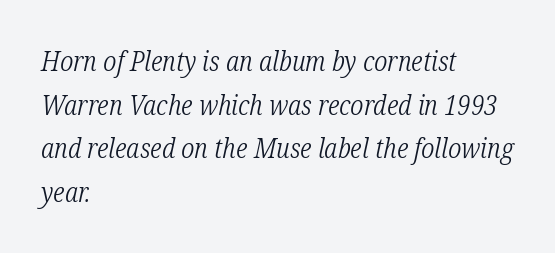
{"serif": "yes", "italic": "yes", "lean": "right", "slant_degrees": 12, "bold": "no", "weight": "light", "width": "condensed", "stroke_contrast": "low", "x_height": "medium", "monospaced": "no", "underline": "no", "align": "left", "line_spacing": "normal", "line_spacing_ratio": 1.56, "letter_spacing": "normal", "letter_spacing_em": 0.0, "glyph_px": 28}
